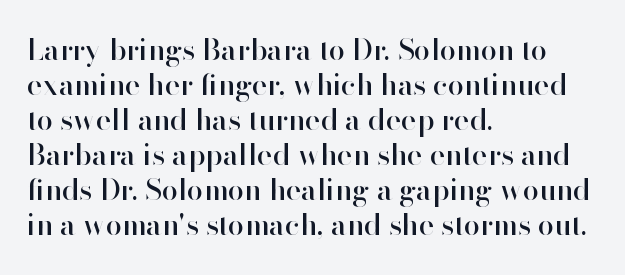
How are the letters spaced? Ordinarily, with no added tracking. Line beginnings align vertically; line endings do not. Letterform terminals end flat and unadorned throughout the passage. Here the designer chose a conventional face with non-uniform glyph widths. It's the straight-up-and-down kind of type.
